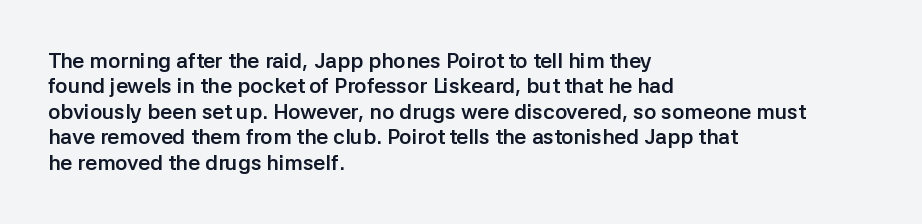
{"italic": "no", "bold": "yes", "underline": "no", "align": "left", "line_spacing_ratio": 1.21, "letter_spacing": "normal", "letter_spacing_em": 0.0, "glyph_px": 21}
